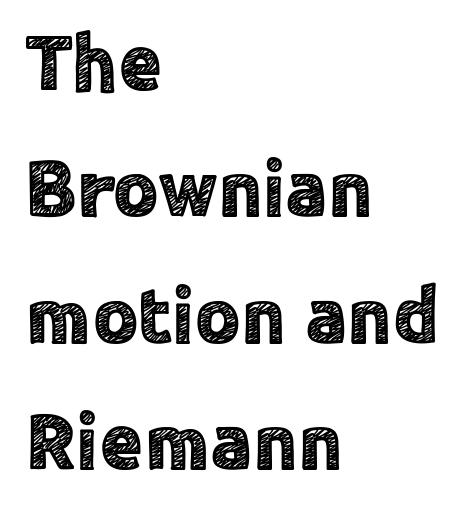
The image shows 79 px sans-serif type, upright; set left-aligned, normal line spacing (1.6x), normal letter spacing, not underlined; a medium x-height.
